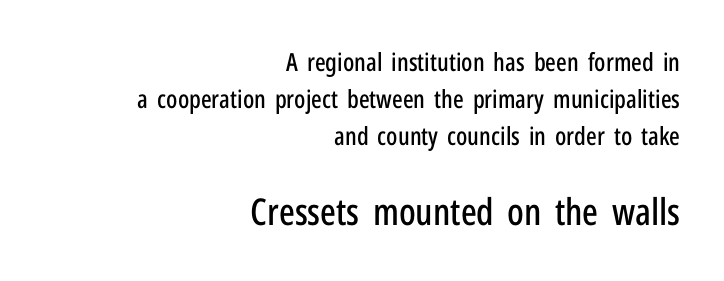
Spacing between characters is what you'd get straight out of the box. Nobody drew a line under any word here. Every stem runs plumb, perpendicular to the baseline. This rendering uses right alignment, leaving the left contour irregular.
